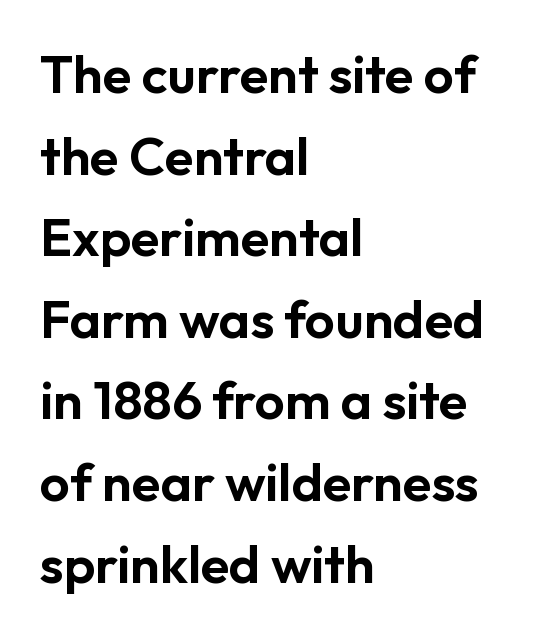
{"serif": "no", "italic": "no", "width": "normal", "stroke_contrast": "low", "x_height": "medium", "monospaced": "no", "underline": "no", "align": "left", "line_spacing": "normal", "line_spacing_ratio": 1.54, "letter_spacing": "normal", "letter_spacing_em": 0.0, "glyph_px": 53}
